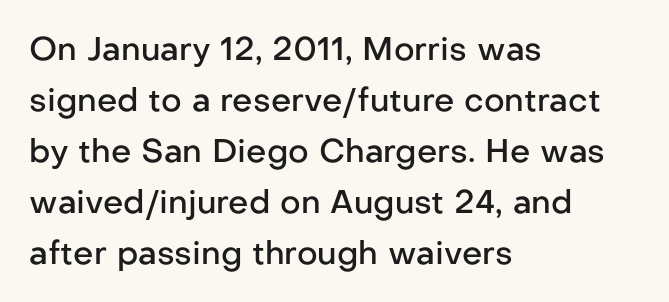
{"serif": "no", "italic": "no", "bold": "semi", "weight": "semibold", "width": "normal", "stroke_contrast": "low", "x_height": "medium", "monospaced": "no", "underline": "no", "align": "left", "line_spacing": "normal", "line_spacing_ratio": 1.59, "letter_spacing": "normal", "letter_spacing_em": 0.0, "glyph_px": 32}
